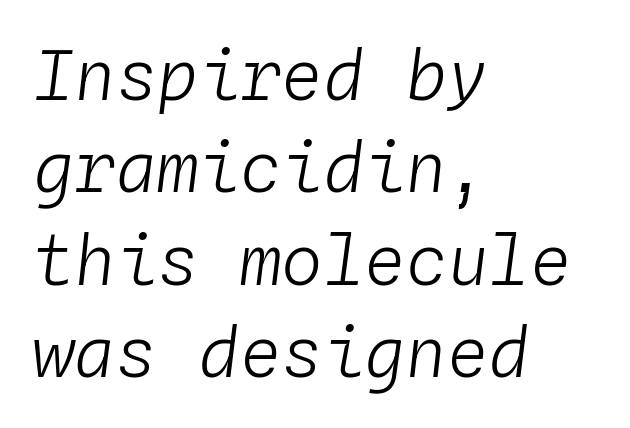
The image shows 69 px light type, italic (leaning right), monospaced; set left-aligned, normal line spacing (1.34x), normal letter spacing, not underlined; low stroke contrast and a medium x-height.
